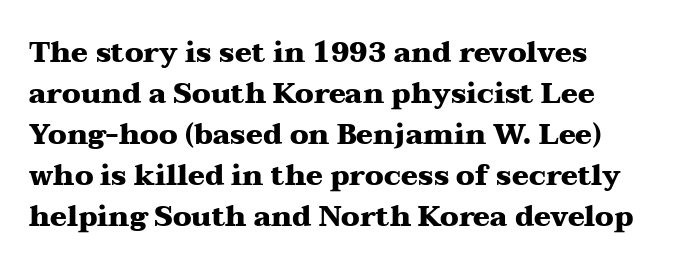
Line spacing here is normal. Horizontally, the lines are justified to the leading edge only. Character widths vary here, with narrow letters taking less room than wide ones. Notice how the stems are strictly vertical — no italics here. How heavy is the stroke? Heavy — this is a bold. The font family rendered here belongs to the serif group.
